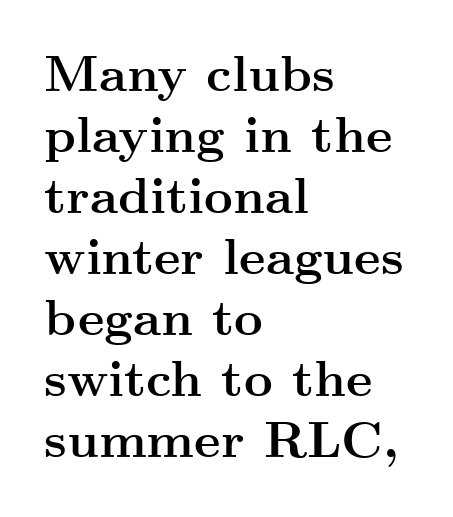
{"serif": "yes", "italic": "no", "bold": "yes", "weight": "semibold", "width": "wide", "stroke_contrast": "medium", "x_height": "small", "monospaced": "no", "underline": "no", "align": "left", "line_spacing_ratio": 1.22, "letter_spacing": "normal", "letter_spacing_em": 0.0, "glyph_px": 50}
